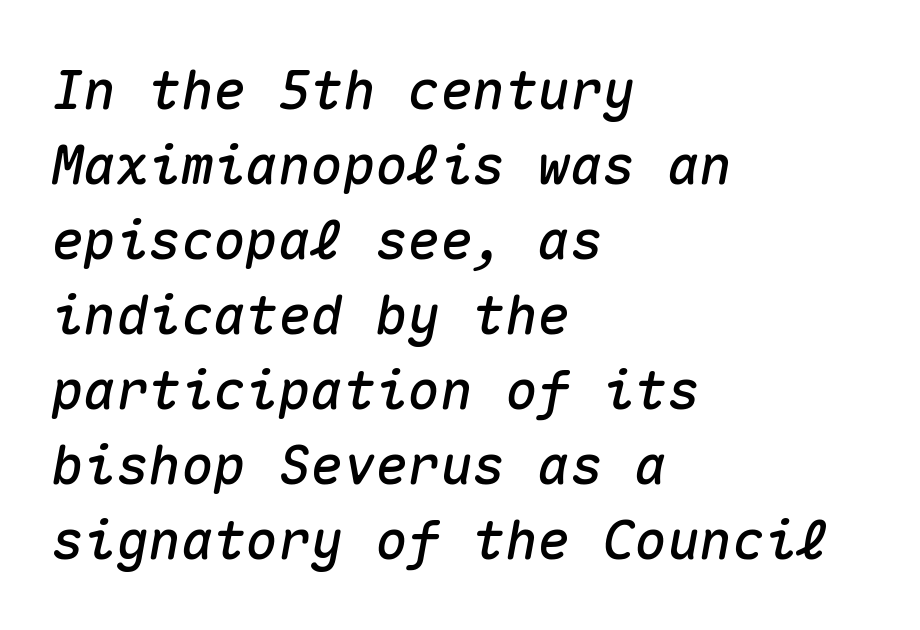
Q: Is the text italic (slanted)? A: Yes, it leans right by about 10 degrees.
Q: Is the text underlined? A: No.
Q: How is the paragraph aligned? A: Left-aligned.
Q: Is the spacing between letters normal or unusually wide? A: Normal.
Q: Is the spacing between lines tight, normal or loose? A: Normal.
Q: Width (condensed, normal, or wide)? A: Normal.
Q: Stroke contrast? A: Medium.
Q: x-height? A: Medium.
Q: Monospaced? A: Yes.
